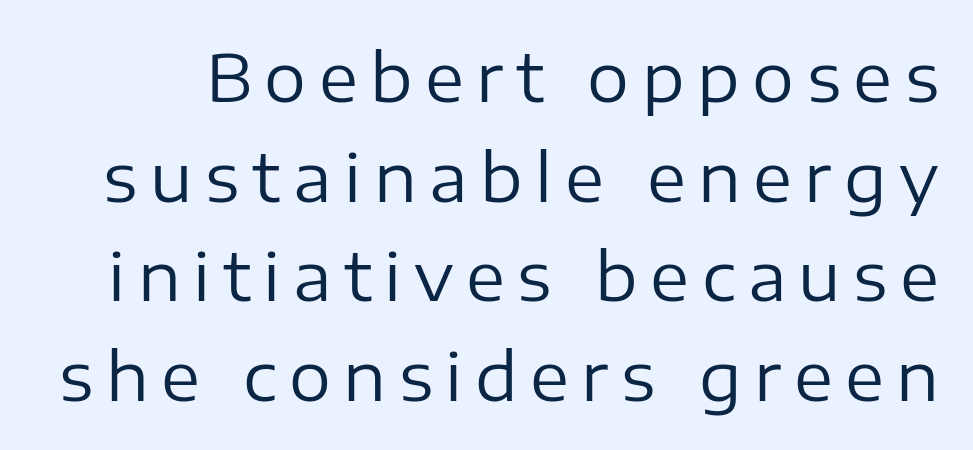
The image shows 66 px regular-weight sans-serif type, upright; set normal line spacing (1.51x), not underlined; low stroke contrast and a medium x-height.
